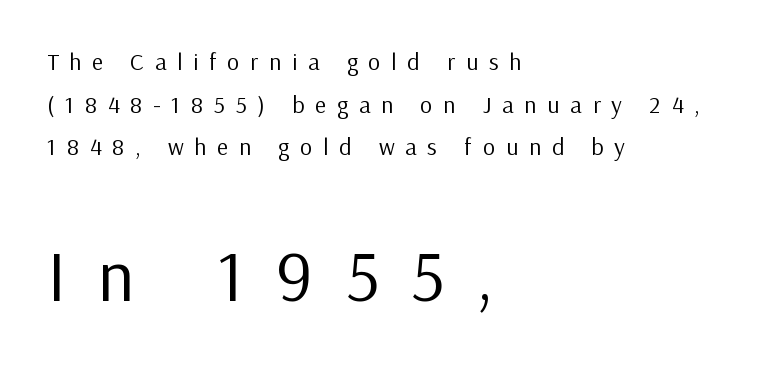
{"serif": "no", "italic": "no", "bold": "no", "weight": "regular", "width": "normal", "stroke_contrast": "low", "x_height": "medium", "monospaced": "no", "underline": "no", "align": "left", "line_spacing_ratio": 1.78, "letter_spacing": "wide", "letter_spacing_em": 0.45, "larger_block": "second", "size_ratio": 3.0, "glyph_px": 72}
